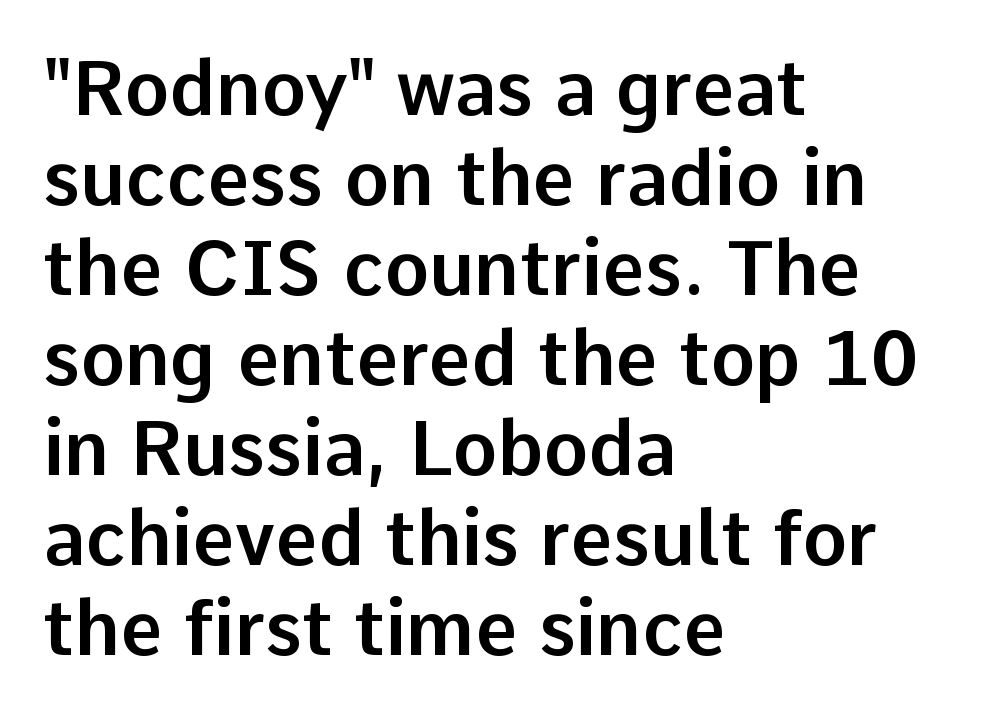
The image shows 75 px sans-serif type, upright; set left-aligned, line spacing 1.2x, normal letter spacing, not underlined; low stroke contrast and a medium x-height.
